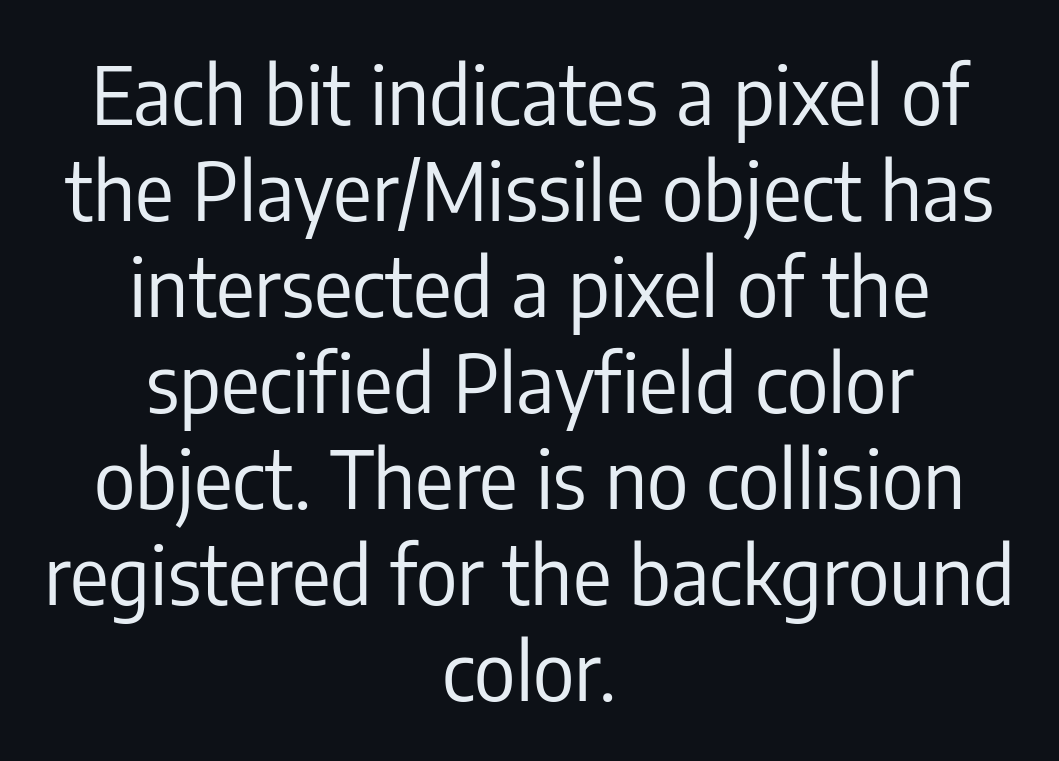
Look at the bottom of the vertical strokes: they stop flat, with no serifs. Looks like regular typesetting: each glyph gets only the width it needs. Words float on clear page, feet unadorned. The whitespace from short lines is split evenly between both sides. Letter spacing: default.
